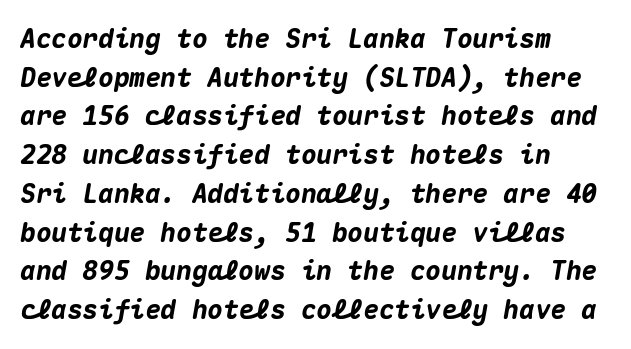
{"italic": "yes", "lean": "right", "slant_degrees": 10, "bold": "yes", "underline": "no", "line_spacing": "normal", "line_spacing_ratio": 1.49, "letter_spacing": "normal", "letter_spacing_em": 0.0, "glyph_px": 26}
